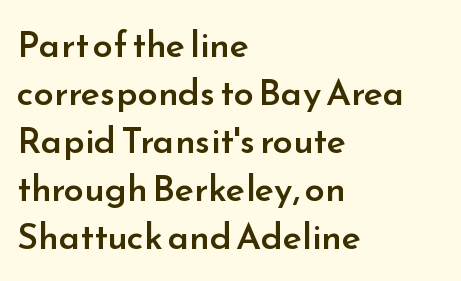
The image shows 36 px semibold sans-serif type, upright; set left-aligned, normal line spacing (1.33x), normal letter spacing, not underlined; low stroke contrast and a small x-height.
